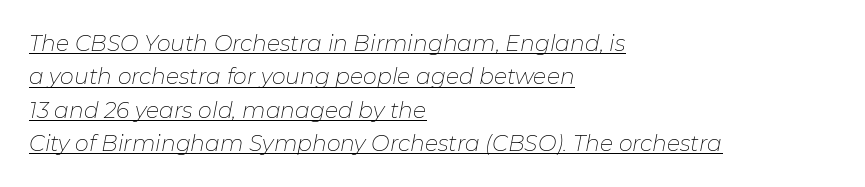
{"italic": "yes", "lean": "right", "slant_degrees": 11, "bold": "no", "underline": "yes", "align": "left", "line_spacing": "normal", "line_spacing_ratio": 1.52, "letter_spacing": "normal", "letter_spacing_em": 0.0, "glyph_px": 22}
